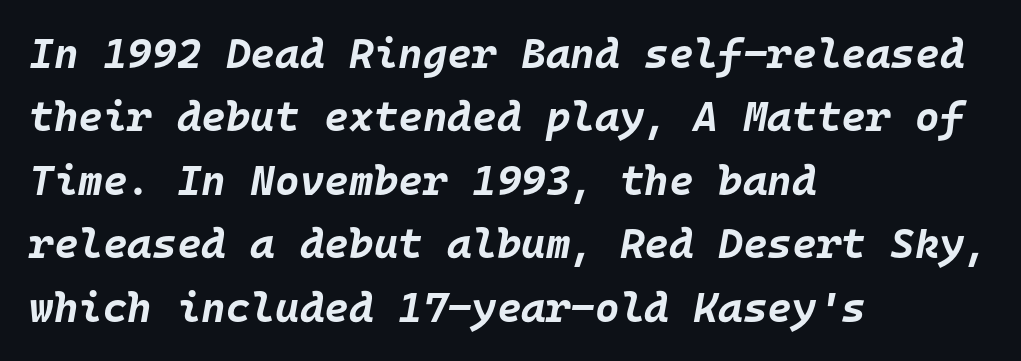
If you drew a ruler down the left edge, every line would touch it. These lines are rendered in a fixed-pitch font. Students, observe: this is what conventionally led text looks like. Heft: maximum for text — a bold. These lines keep a tight, regular rhythm from letter to letter. The whole block is typeset with a tilt.
